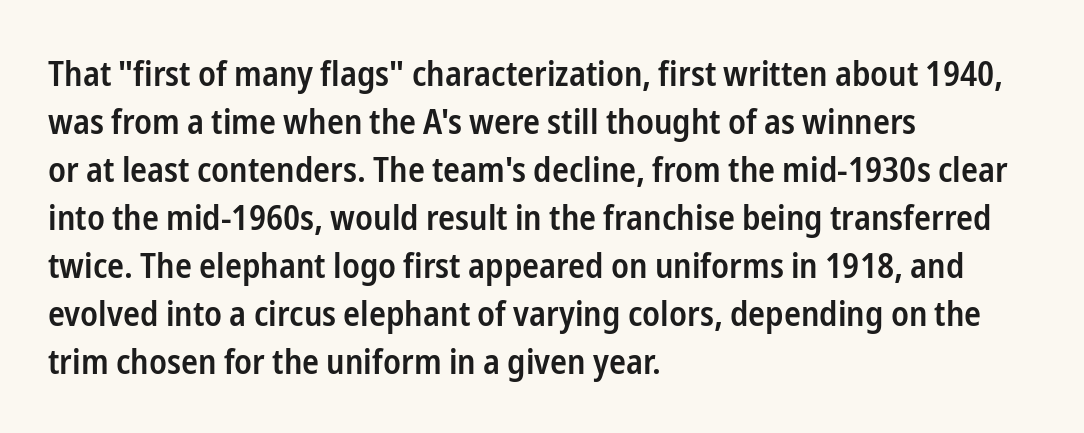
Q: Is the text bold? A: Semi-bold.
Q: Is the text italic (slanted)? A: No, it is upright.
Q: Is the typeface a serif or a sans-serif typeface? A: Sans-serif.
Q: Is the text underlined? A: No.
Q: How is the paragraph aligned? A: Left-aligned.
Q: Is the spacing between letters normal or unusually wide? A: Normal.
Q: Is the spacing between lines tight, normal or loose? A: Normal.
Q: Width (condensed, normal, or wide)? A: Condensed.
Q: Stroke contrast? A: Low.
Q: x-height? A: Medium.
Q: Monospaced? A: No.
